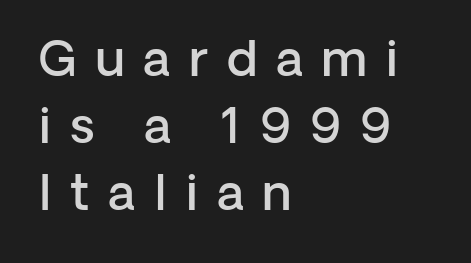
Looks like regular typesetting: each glyph gets only the width it needs. Compared with typical body copy, the letter spacing here is much looser. Are there feet on the stems? There aren't — it's a sans. The strip under each line holds only bare page. Characters remain perfectly vertical along every line.
